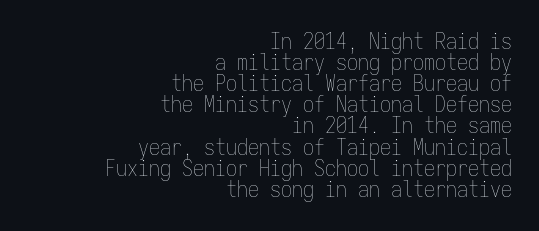
Q: Is the text bold? A: No.
Q: Is the text italic (slanted)? A: No, it is upright.
Q: Is the text underlined? A: No.
Q: How is the paragraph aligned? A: Right-aligned.
Q: Is the spacing between letters normal or unusually wide? A: Normal.
Q: Is the spacing between lines tight, normal or loose? A: Tight.
